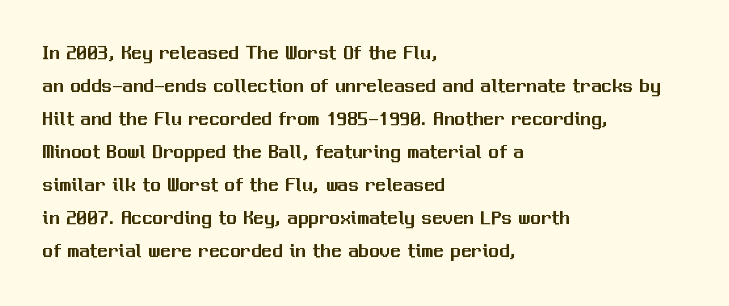
The image shows 21 px text type, upright; set left-aligned, normal line spacing (1.57x), normal letter spacing, not underlined.
